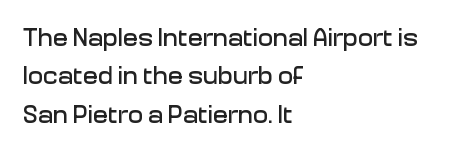
{"italic": "no", "underline": "no", "align": "left", "line_spacing": "normal", "line_spacing_ratio": 1.54, "letter_spacing": "normal", "letter_spacing_em": 0.0, "glyph_px": 25}
